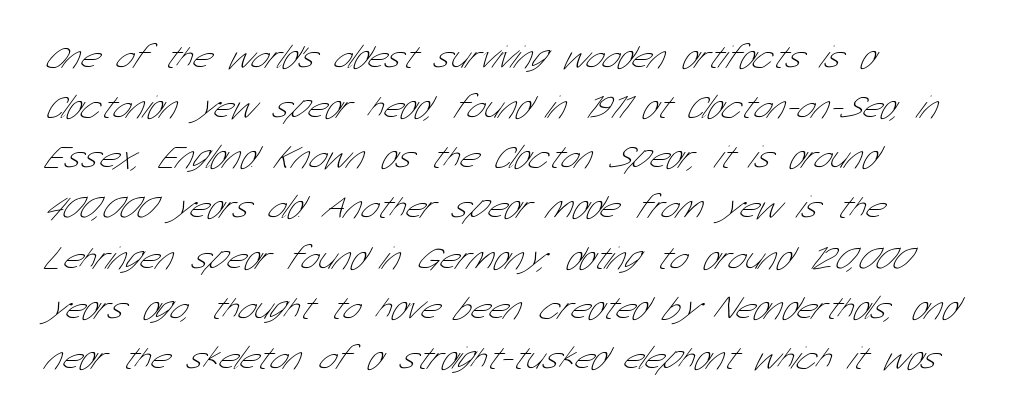
Q: Is the text bold? A: No.
Q: Is the typeface a serif or a sans-serif typeface? A: Sans-serif.
Q: Is the text underlined? A: No.
Q: How is the paragraph aligned? A: Left-aligned.
Q: Is the spacing between letters normal or unusually wide? A: Normal.
Q: Is the spacing between lines tight, normal or loose? A: Normal.
Q: Width (condensed, normal, or wide)? A: Condensed.
Q: Stroke contrast? A: Low.
Q: x-height? A: Medium.
Q: Monospaced? A: No.
